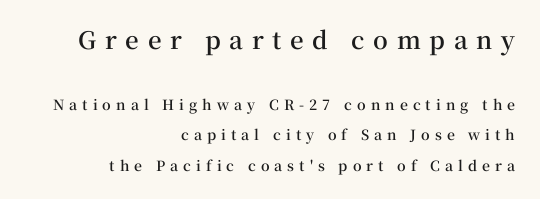
{"italic": "no", "bold": "semi", "underline": "no", "align": "right", "line_spacing": "loose", "line_spacing_ratio": 2.16, "letter_spacing": "wide", "letter_spacing_em": 0.36, "larger_block": "first", "size_ratio": 1.71, "glyph_px": 24}
